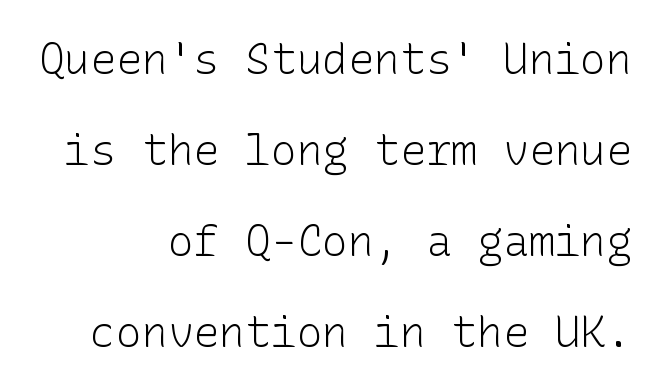
Q: Is the text bold? A: No.
Q: Is the text italic (slanted)? A: No, it is upright.
Q: Is the typeface a serif or a sans-serif typeface? A: Sans-serif.
Q: Is the text underlined? A: No.
Q: How is the paragraph aligned? A: Right-aligned.
Q: Is the spacing between letters normal or unusually wide? A: Normal.
Q: Is the spacing between lines tight, normal or loose? A: Loose.
Q: Width (condensed, normal, or wide)? A: Normal.
Q: Stroke contrast? A: Low.
Q: x-height? A: Medium.
